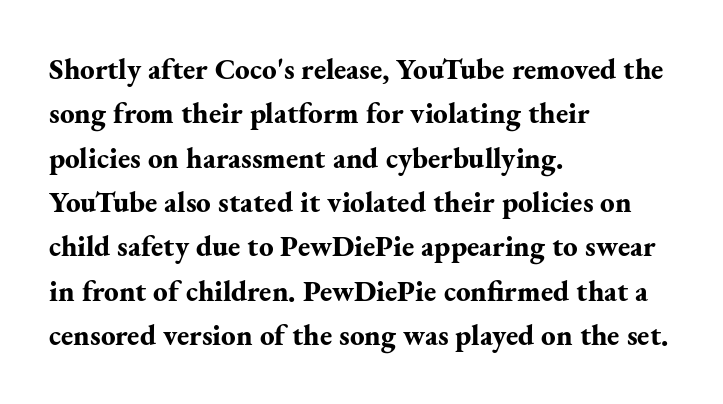
Q: Is the text bold? A: Yes.
Q: Is the text italic (slanted)? A: No, it is upright.
Q: Is the typeface a serif or a sans-serif typeface? A: Serif.
Q: Is the text underlined? A: No.
Q: How is the paragraph aligned? A: Left-aligned.
Q: Is the spacing between letters normal or unusually wide? A: Normal.
Q: Is the spacing between lines tight, normal or loose? A: Normal.
Q: Width (condensed, normal, or wide)? A: Normal.
Q: Stroke contrast? A: Medium.
Q: x-height? A: Small.
Q: Monospaced? A: No.
